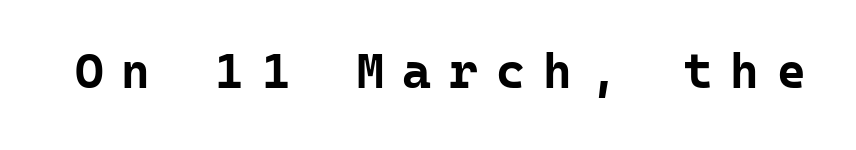
Spacing verdict: monospaced, one width for all characters. The face used here has the dense, thick strokes of a bold. A bare baseline throughout the passage. A sans-serif font was chosen for this passage.
